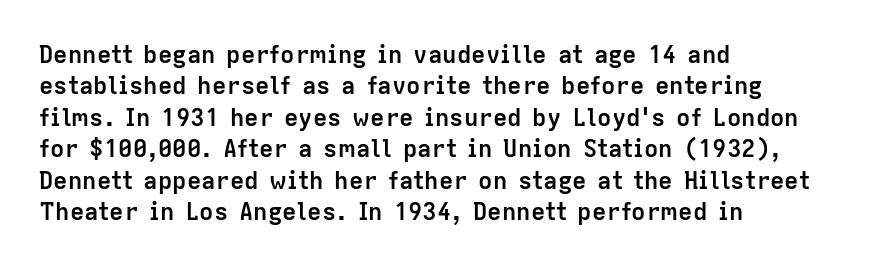
The image shows 24 px bold type, upright; set left-aligned, normal line spacing (1.31x), normal letter spacing, not underlined.
